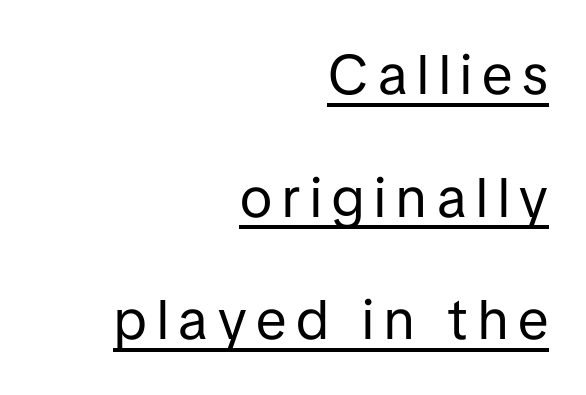
Summary of weight: not heavy and not bold. Honestly, the underline is the first thing you notice here. Typographically, this falls in the sans-serif category. Think of a printed novel: that variable character pitch is what you see here. Layout note: lines flush right.
